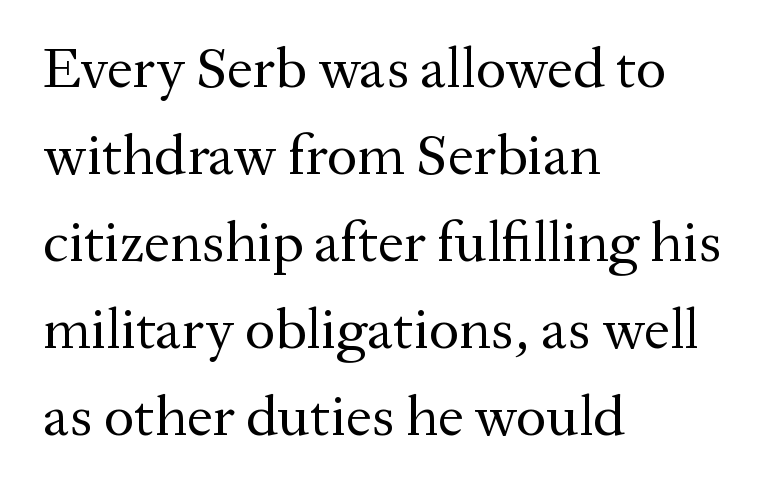
Q: Is the text bold? A: No.
Q: Is the text italic (slanted)? A: No, it is upright.
Q: Is the typeface a serif or a sans-serif typeface? A: Serif.
Q: Is the text underlined? A: No.
Q: How is the paragraph aligned? A: Left-aligned.
Q: Is the spacing between letters normal or unusually wide? A: Normal.
Q: Is the spacing between lines tight, normal or loose? A: Normal.
Q: Width (condensed, normal, or wide)? A: Normal.
Q: Stroke contrast? A: Medium.
Q: x-height? A: Medium.
Q: Monospaced? A: No.
